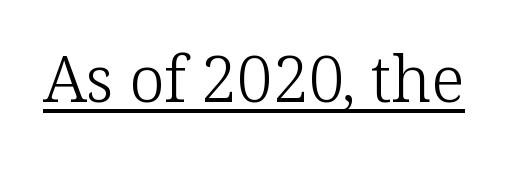
Q: Is the text bold? A: No.
Q: Is the text italic (slanted)? A: No, it is upright.
Q: Is the typeface a serif or a sans-serif typeface? A: Serif.
Q: Is the text underlined? A: Yes.
Q: Is the spacing between letters normal or unusually wide? A: Normal.
Q: Width (condensed, normal, or wide)? A: Normal.
Q: Stroke contrast? A: Low.
Q: x-height? A: Medium.
Q: Monospaced? A: No.
